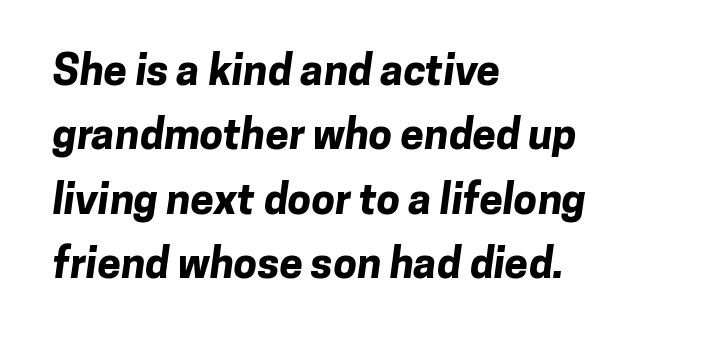
One glance says typical: line gaps are just what's usual. The passage is arranged the way most books set body copy — flush left. You could not count columns in this text — the font is proportionally spaced. Characters follow at the spacing the type designer built in.
